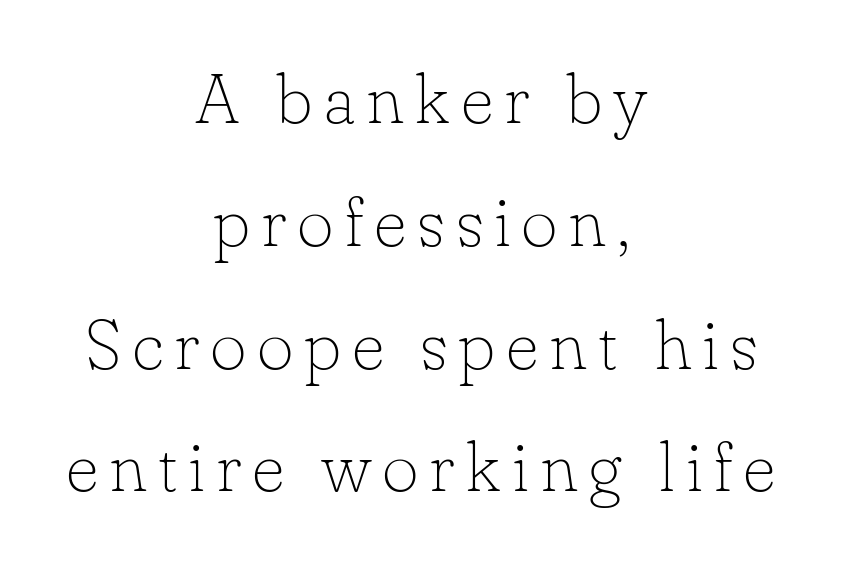
{"serif": "yes", "italic": "no", "bold": "no", "weight": "thin", "width": "normal", "stroke_contrast": "low", "x_height": "small", "monospaced": "no", "underline": "no", "align": "center", "line_spacing_ratio": 1.73, "glyph_px": 71}
